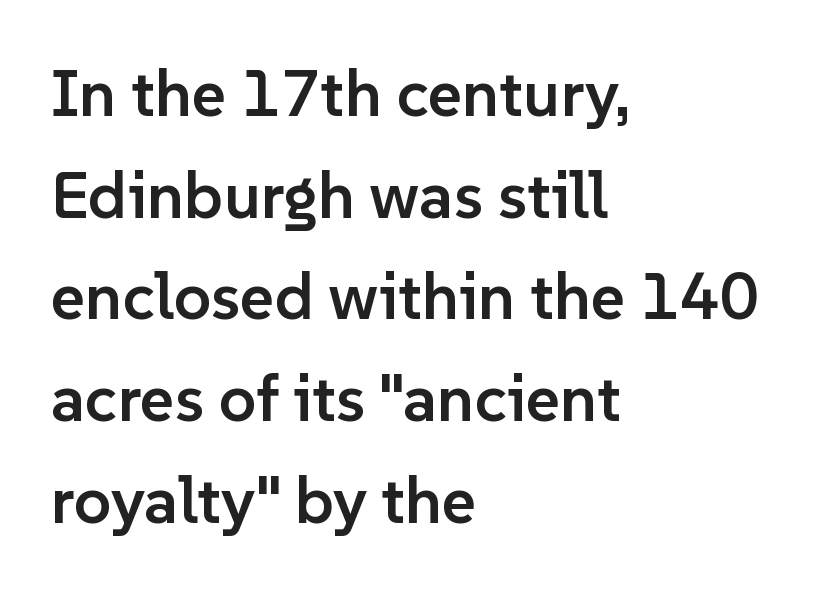
{"serif": "no", "italic": "no", "bold": "semi", "weight": "semibold", "width": "normal", "stroke_contrast": "low", "x_height": "medium", "monospaced": "no", "underline": "no", "align": "left", "line_spacing": "normal", "line_spacing_ratio": 1.54, "letter_spacing": "normal", "letter_spacing_em": 0.0, "glyph_px": 66}
